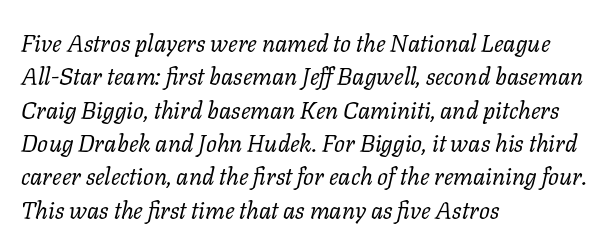
{"italic": "yes", "lean": "right", "slant_degrees": 11, "bold": "no", "underline": "no", "align": "left", "line_spacing": "normal", "line_spacing_ratio": 1.39, "letter_spacing": "normal", "letter_spacing_em": 0.0, "glyph_px": 24}
